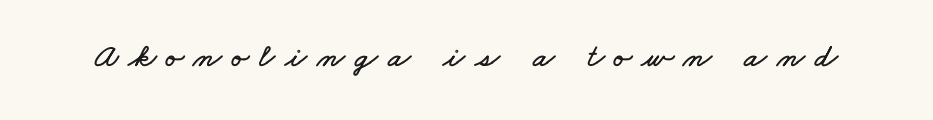
The image shows 33 px wide type; set unusually wide letter spacing (+0.29 em), not underlined; low stroke contrast and a small x-height.
